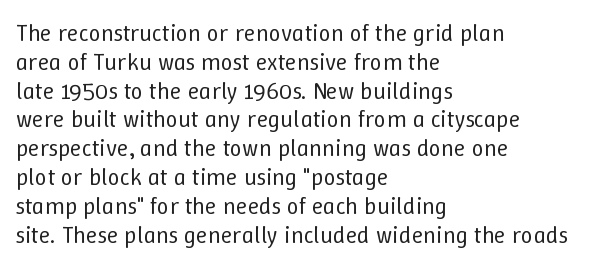
The image shows 24 px text type, upright; set left-aligned, line spacing 1.2x, normal letter spacing, not underlined.
